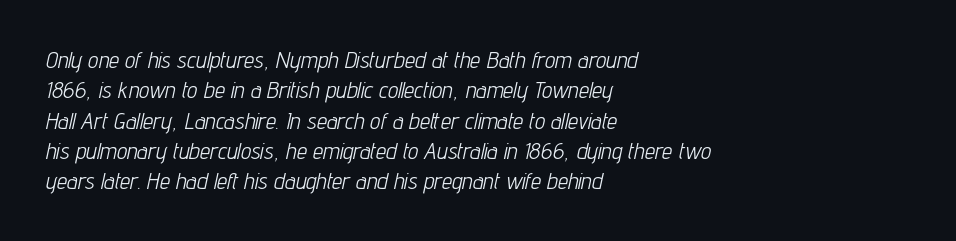
Q: Is the text bold? A: No.
Q: Is the text italic (slanted)? A: Yes, it leans right by about 12 degrees.
Q: Is the text underlined? A: No.
Q: How is the paragraph aligned? A: Left-aligned.
Q: Is the spacing between letters normal or unusually wide? A: Normal.
Q: Is the spacing between lines tight, normal or loose? A: Normal.
